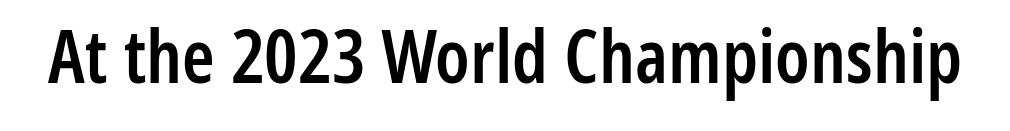
Rule under the text: the space is simply empty. Posture: straight, roman, zero tilt. Serifs: no, the terminals of the letterforms are clean. Proportional: the letters do not fall into vertical columns. The characters look somewhat weighty, a semibold short of true bold.
